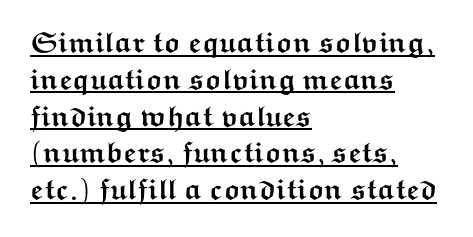
The passage shown is typeset with a sans-serif family. The lettering holds an erect, upright posture throughout. The lettering is marked with a stroke running underneath it. The passage shown stacks its lines at a standard gap. You could call the tracking neutral — neither tight nor loose.
